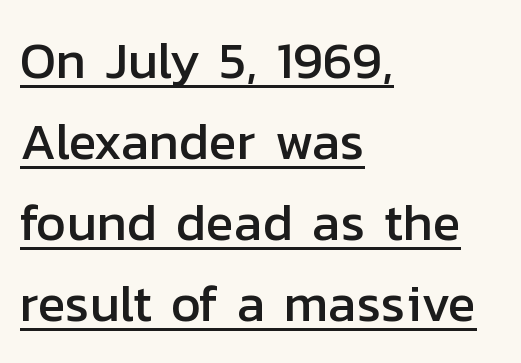
{"serif": "no", "italic": "no", "width": "normal", "stroke_contrast": "low", "x_height": "medium", "monospaced": "no", "underline": "yes", "align": "left", "line_spacing": "normal", "line_spacing_ratio": 1.56, "letter_spacing": "normal", "letter_spacing_em": 0.0, "glyph_px": 52}
